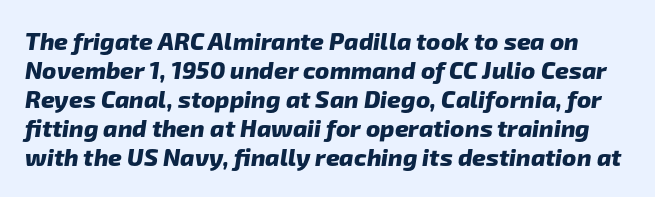
Q: Is the text bold? A: Yes.
Q: Is the text underlined? A: No.
Q: Is the spacing between letters normal or unusually wide? A: Normal.
